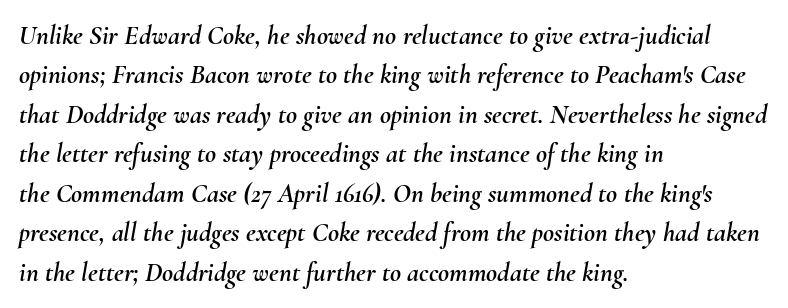
{"italic": "yes", "lean": "right", "slant_degrees": 10, "underline": "no", "align": "left", "line_spacing": "normal", "line_spacing_ratio": 1.46, "letter_spacing": "normal", "letter_spacing_em": 0.0, "glyph_px": 27}
